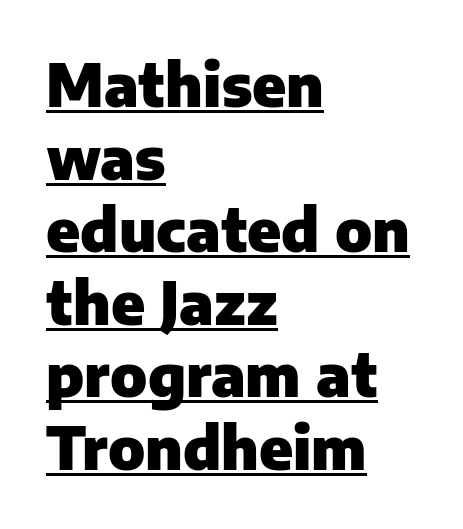
Check the space under the baseline: a stroke is drawn there. The designer went with a sans here, leaving each stem footless. Line starts are locked; line ends wander. Upright lettering throughout. A full-strength bold gives these letters their thick strokes.
